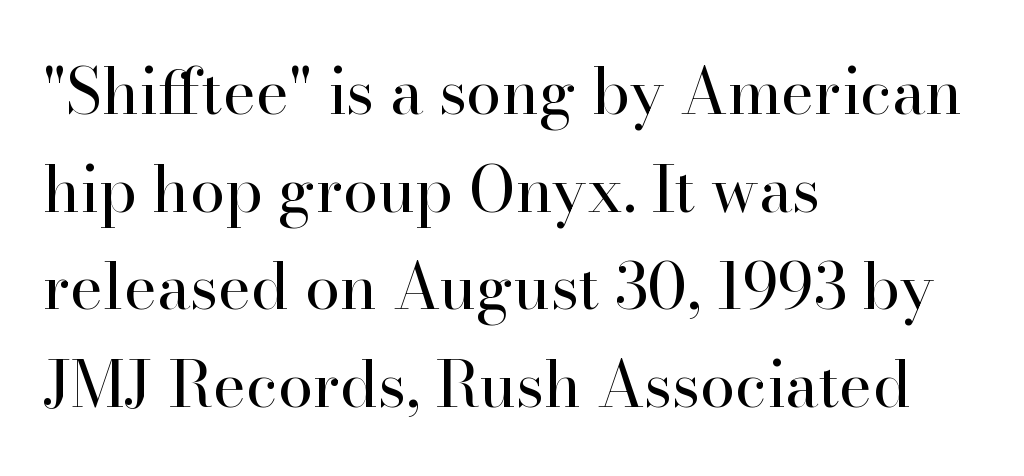
{"serif": "yes", "italic": "no", "bold": "no", "weight": "regular", "width": "normal", "stroke_contrast": "high", "x_height": "small", "monospaced": "no", "underline": "no", "align": "left", "line_spacing": "normal", "line_spacing_ratio": 1.55, "letter_spacing": "normal", "letter_spacing_em": 0.0, "glyph_px": 63}
